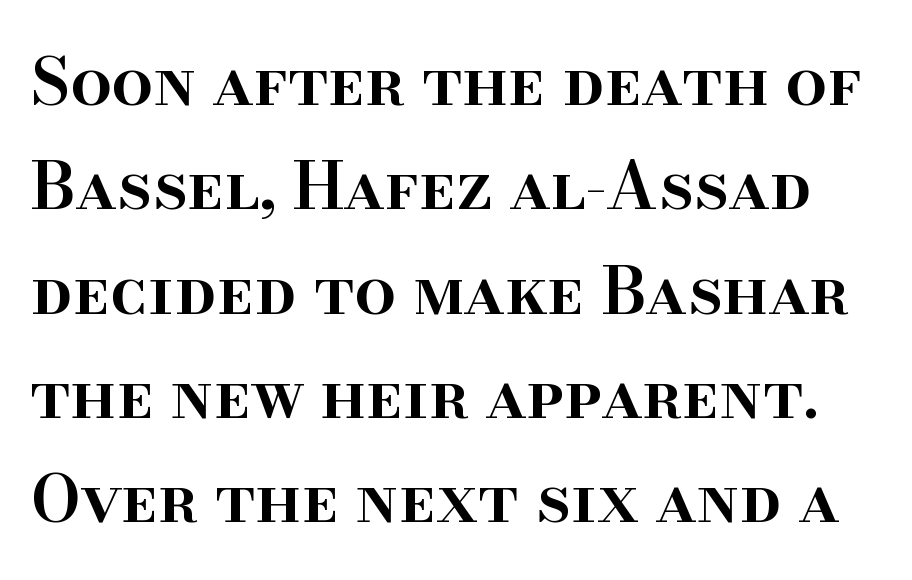
{"serif": "yes", "italic": "no", "bold": "semi", "weight": "semibold", "width": "normal", "stroke_contrast": "high", "x_height": "small", "monospaced": "no", "underline": "no", "line_spacing": "normal", "line_spacing_ratio": 1.58, "letter_spacing": "normal", "letter_spacing_em": 0.0, "glyph_px": 66}
